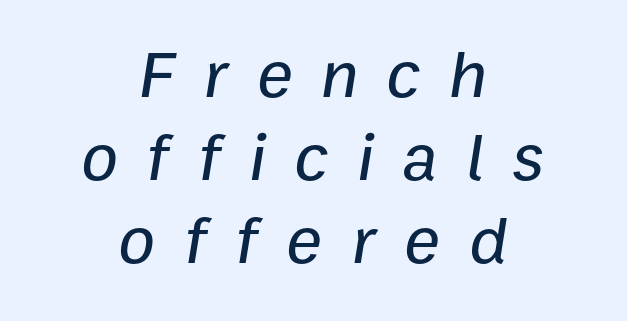
{"italic": "yes", "lean": "right", "slant_degrees": 9, "width": "normal", "stroke_contrast": "low", "x_height": "medium", "monospaced": "no", "underline": "no", "align": "center", "line_spacing_ratio": 1.24, "letter_spacing": "wide", "letter_spacing_em": 0.43, "glyph_px": 67}
